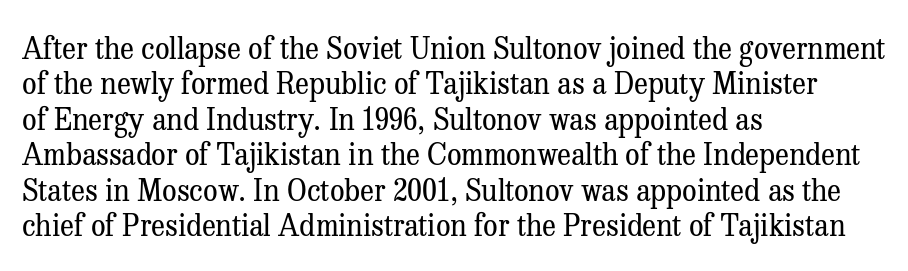
The image shows 29 px regular-weight serif type, upright; set left-aligned, line spacing 1.22x, normal letter spacing, not underlined; medium stroke contrast and a medium x-height.
